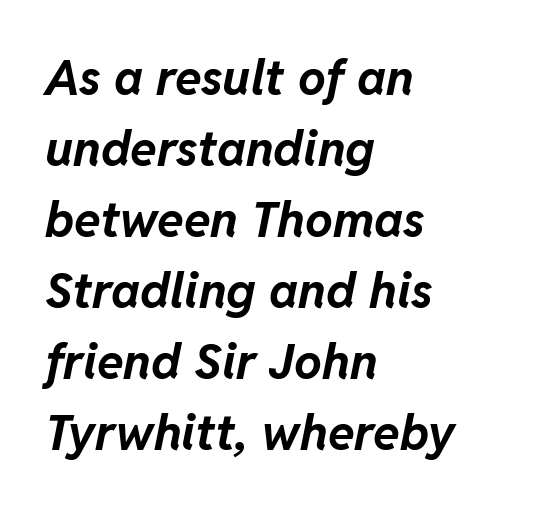
These lines were composed using italics. You could call the tracking neutral — neither tight nor loose. These lines are rendered in a variable-pitch font. These lines sit exactly where default settings would place them. The rendering anchors every line to the left-hand side.
